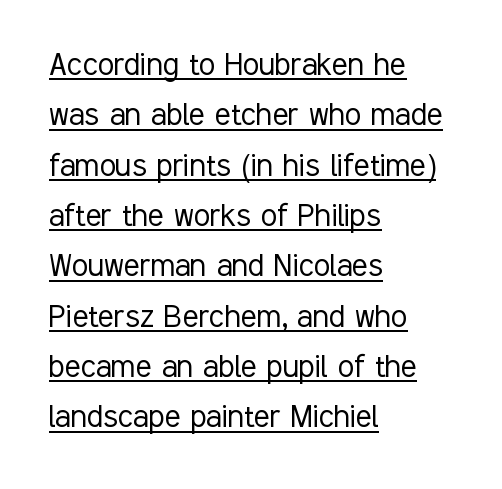
{"serif": "no", "italic": "no", "bold": "no", "weight": "light", "width": "condensed", "stroke_contrast": "low", "x_height": "medium", "monospaced": "no", "underline": "yes", "align": "left", "line_spacing": "normal", "line_spacing_ratio": 1.36, "letter_spacing": "normal", "letter_spacing_em": 0.0, "glyph_px": 37}
